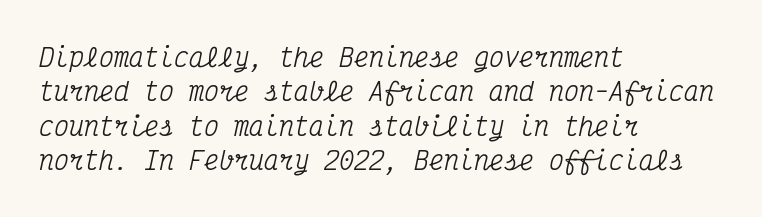
The image shows 25 px text type, italic (leaning right); set left-aligned, normal line spacing (1.38x), normal letter spacing, not underlined.
